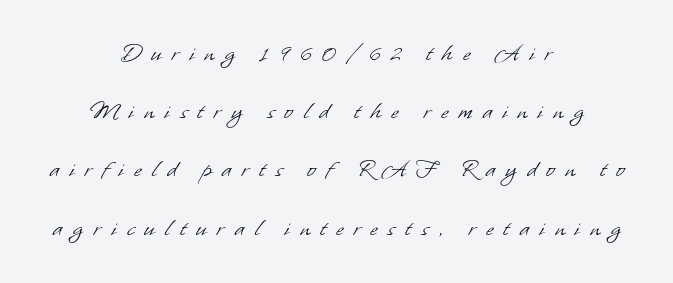
The image shows 26 px text type; set centered, loose line spacing (2.24x), unusually wide letter spacing (+0.4 em), not underlined.
